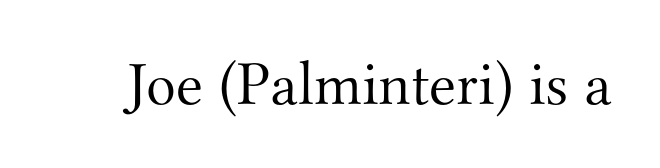
{"serif": "yes", "italic": "no", "bold": "no", "weight": "light", "width": "normal", "stroke_contrast": "medium", "x_height": "small", "monospaced": "no", "underline": "no", "letter_spacing": "normal", "letter_spacing_em": 0.0, "glyph_px": 62}
